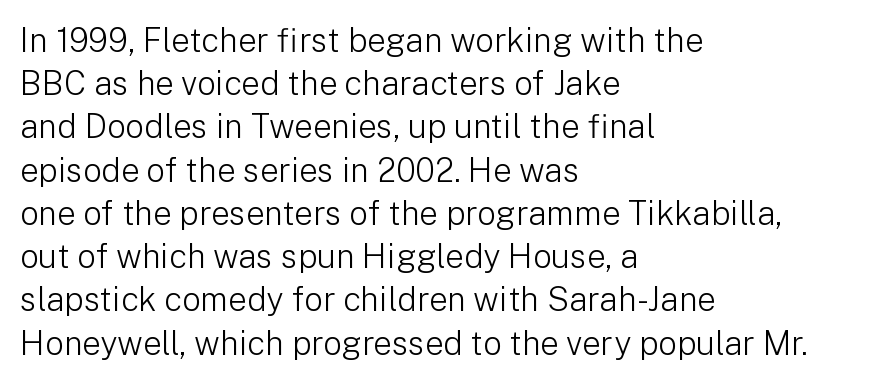
The image shows 33 px light sans-serif type, upright; set left-aligned, normal line spacing (1.31x), normal letter spacing, not underlined; low stroke contrast and a medium x-height.
